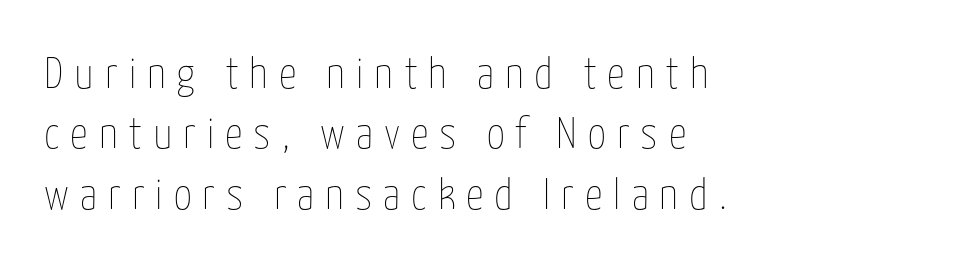
{"italic": "no", "bold": "no", "weight": "thin", "width": "condensed", "stroke_contrast": "low", "x_height": "medium", "monospaced": "no", "underline": "no", "align": "left", "line_spacing": "normal", "line_spacing_ratio": 1.37, "letter_spacing": "wide", "letter_spacing_em": 0.25, "glyph_px": 44}
